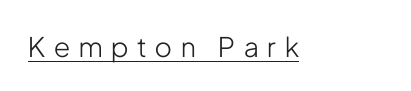
Q: Is the text bold? A: No.
Q: Is the text italic (slanted)? A: No, it is upright.
Q: Is the text underlined? A: Yes.
Q: Is the spacing between letters normal or unusually wide? A: Unusually wide.
